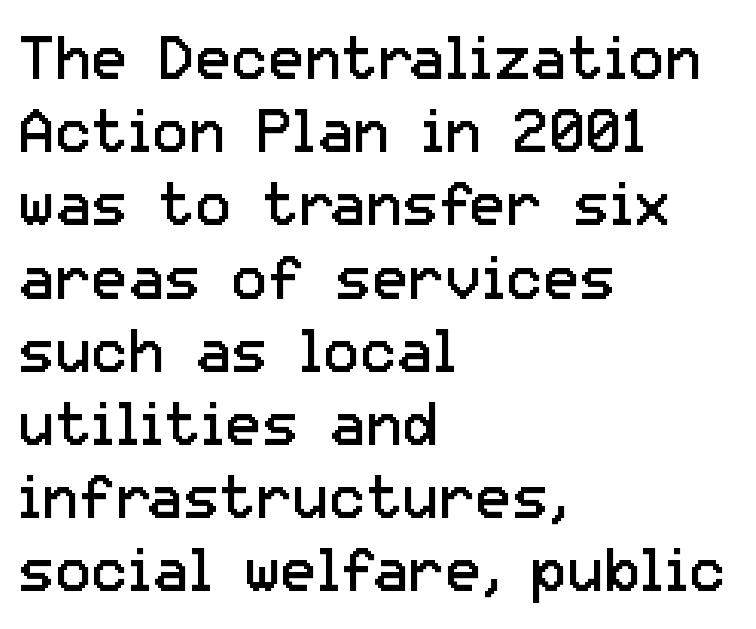
Q: Is the text bold? A: No.
Q: Is the text italic (slanted)? A: No, it is upright.
Q: Is the typeface a serif or a sans-serif typeface? A: Sans-serif.
Q: Is the text underlined? A: No.
Q: How is the paragraph aligned? A: Left-aligned.
Q: Is the spacing between letters normal or unusually wide? A: Normal.
Q: Width (condensed, normal, or wide)? A: Normal.
Q: Stroke contrast? A: Low.
Q: x-height? A: Medium.
Q: Monospaced? A: No.
